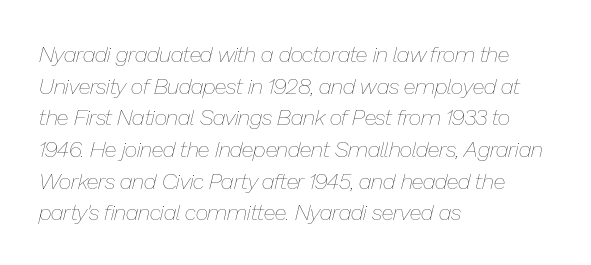
The image shows 22 px text type, italic (leaning right); set left-aligned, normal line spacing (1.44x), normal letter spacing, not underlined.
